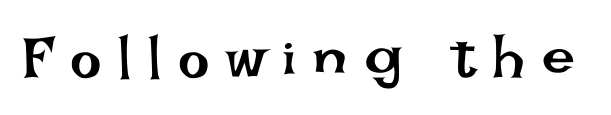
The image shows 59 px regular-weight type, upright; set unusually wide letter spacing (+0.29 em), not underlined; low stroke contrast and a large x-height.
